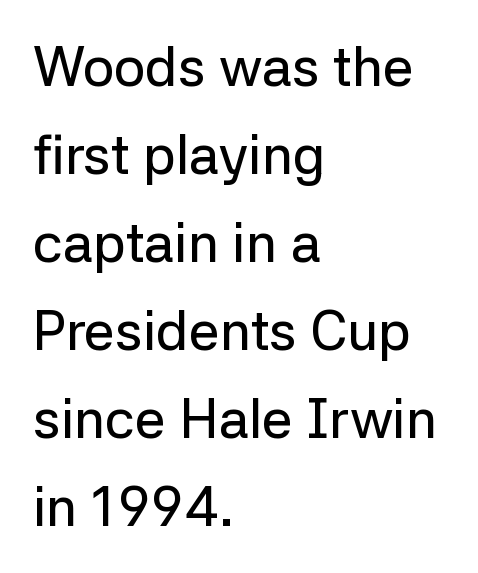
Q: Is the text italic (slanted)? A: No, it is upright.
Q: Is the typeface a serif or a sans-serif typeface? A: Sans-serif.
Q: Is the text underlined? A: No.
Q: How is the paragraph aligned? A: Left-aligned.
Q: Is the spacing between letters normal or unusually wide? A: Normal.
Q: Is the spacing between lines tight, normal or loose? A: Normal.
Q: Width (condensed, normal, or wide)? A: Normal.
Q: Stroke contrast? A: Low.
Q: x-height? A: Medium.
Q: Monospaced? A: No.
